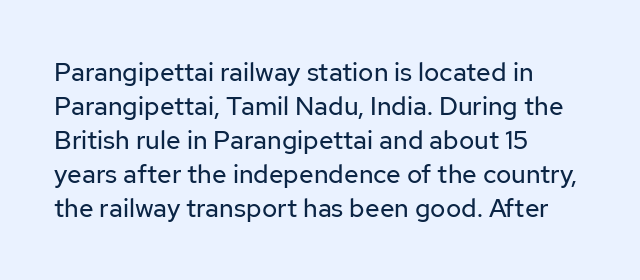
Descenders are the only things crossing below the line. All the whitespace from short lines collects on the right. Characters remain perfectly vertical along every line. The letters sit at their default tracking, neither squeezed nor spread.
